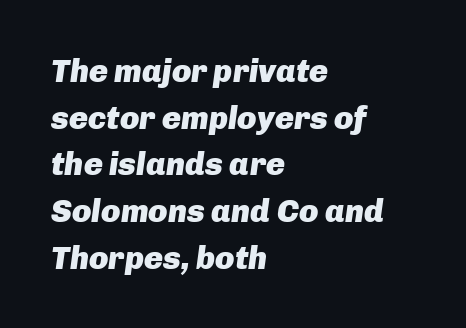
The passage is arranged the way most books set body copy — flush left. Italic: yes, the glyphs are oblique. Successive baselines arrive at the customary interval. These lines are rendered in a variable-pitch font. Typographic density is high because the face is bold.
